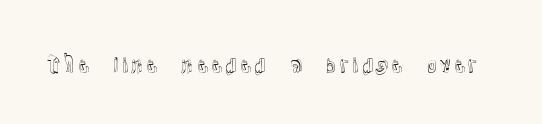
Every character sits straight up, as roman type does. The string is rendered with underlining switched off. Students, note that the glyphs here touch the page at normal intervals.
